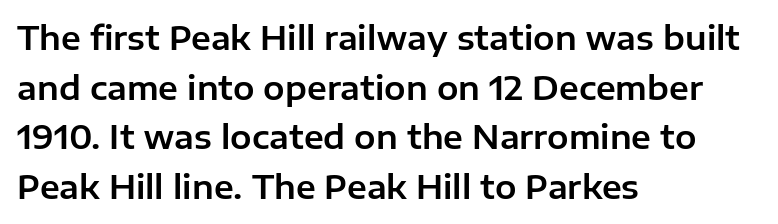
Q: Is the text italic (slanted)? A: No, it is upright.
Q: Is the typeface a serif or a sans-serif typeface? A: Sans-serif.
Q: Is the text underlined? A: No.
Q: How is the paragraph aligned? A: Left-aligned.
Q: Is the spacing between letters normal or unusually wide? A: Normal.
Q: Is the spacing between lines tight, normal or loose? A: Normal.
Q: Width (condensed, normal, or wide)? A: Normal.
Q: Stroke contrast? A: Low.
Q: x-height? A: Medium.
Q: Monospaced? A: No.
